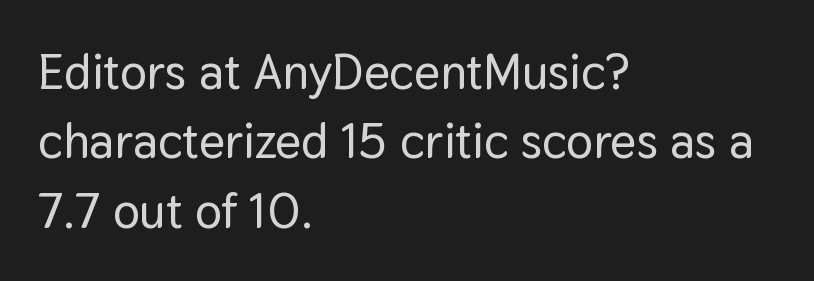
The image shows 50 px sans-serif type, upright; set left-aligned, normal line spacing (1.39x), normal letter spacing, not underlined; low stroke contrast and a medium x-height.
